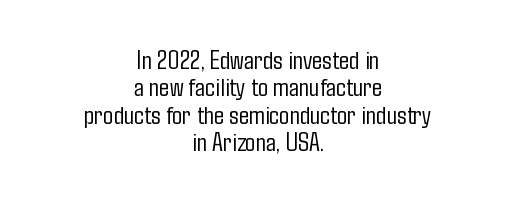
The image shows 27 px text type, upright; set centered, tight line spacing (1.01x), normal letter spacing, not underlined.
